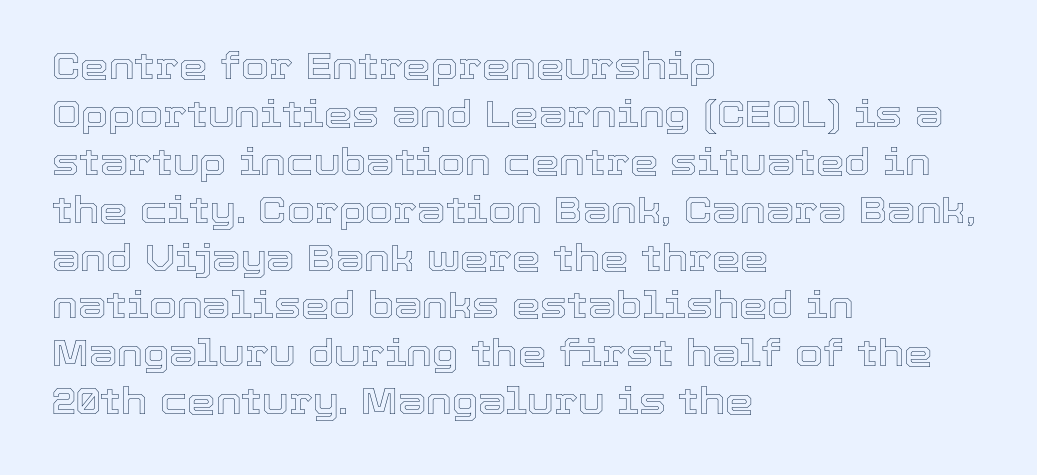
These lines stack with their left ends in a neat column. Spacing verdict: proportional, widths tailored to each character. This is the regular roman posture of the typeface. Interline gaps are of average width in this sample.
